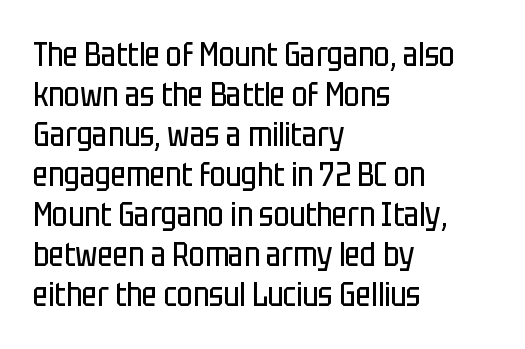
The image shows 33 px regular-weight, condensed sans-serif type, upright; set left-aligned, line spacing 1.21x, normal letter spacing, not underlined; low stroke contrast and a large x-height.
